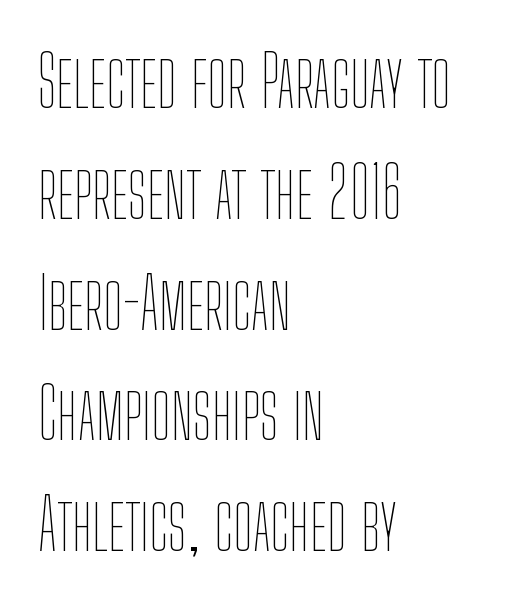
Q: Is the text bold? A: No.
Q: Is the text italic (slanted)? A: No, it is upright.
Q: Is the text underlined? A: No.
Q: How is the paragraph aligned? A: Left-aligned.
Q: Is the spacing between letters normal or unusually wide? A: Normal.
Q: Is the spacing between lines tight, normal or loose? A: Normal.
Q: Width (condensed, normal, or wide)? A: Condensed.
Q: Stroke contrast? A: Low.
Q: x-height? A: Medium.
Q: Monospaced? A: No.
